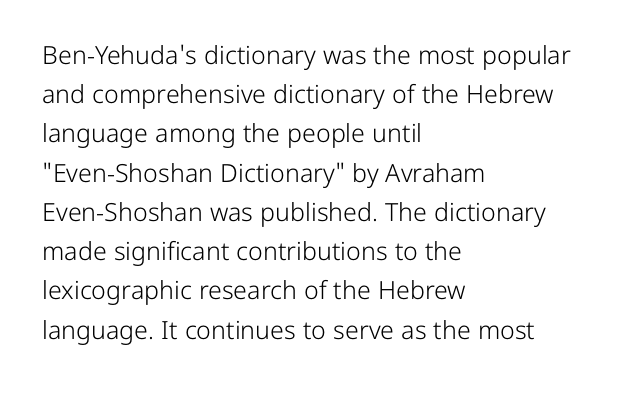
The image shows 25 px text type, upright; set left-aligned, normal line spacing (1.57x), normal letter spacing, not underlined.
